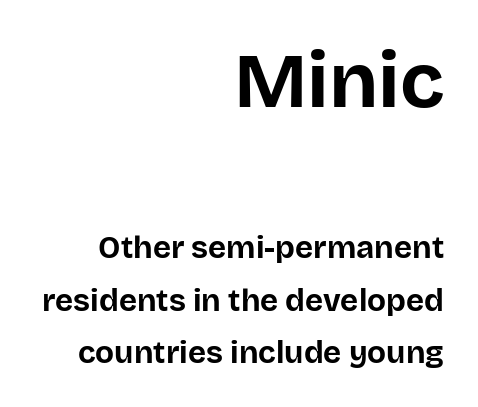
Q: Is the text bold? A: Yes.
Q: Is the text italic (slanted)? A: No, it is upright.
Q: Is the typeface a serif or a sans-serif typeface? A: Sans-serif.
Q: Is the text underlined? A: No.
Q: How is the paragraph aligned? A: Right-aligned.
Q: Is the spacing between letters normal or unusually wide? A: Normal.
Q: Is the spacing between lines tight, normal or loose? A: Normal.
Q: Which block of text is set in a larger size, the first (top) or the second (bottom)? A: The first (top) one.
Q: Width (condensed, normal, or wide)? A: Normal.
Q: Stroke contrast? A: Low.
Q: x-height? A: Large.
Q: Monospaced? A: No.
